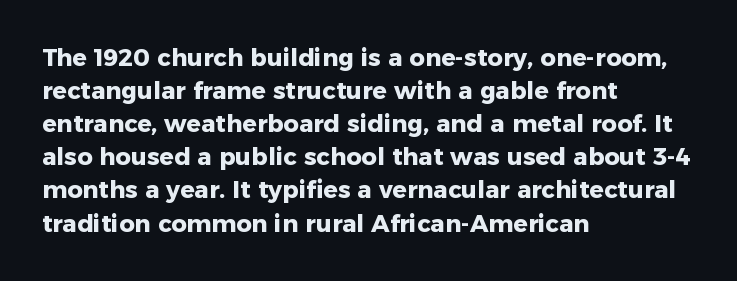
Q: Is the text bold? A: Yes.
Q: Is the text italic (slanted)? A: No, it is upright.
Q: Is the text underlined? A: No.
Q: How is the paragraph aligned? A: Left-aligned.
Q: Is the spacing between letters normal or unusually wide? A: Normal.
Q: Is the spacing between lines tight, normal or loose? A: Normal.
